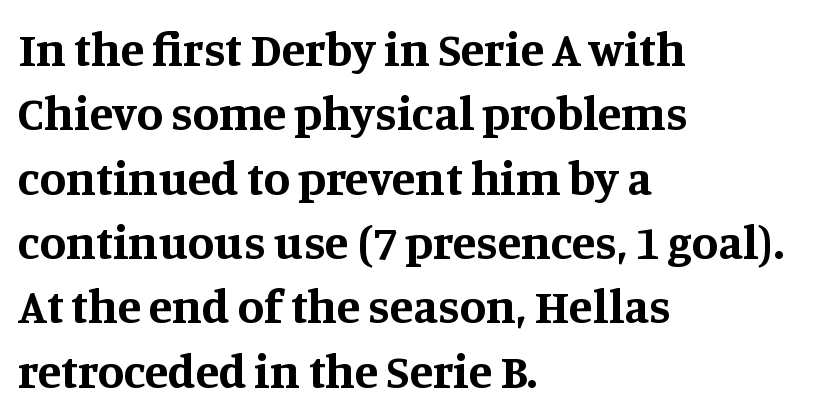
The image shows 48 px bold serif type, upright; set left-aligned, normal line spacing (1.34x), normal letter spacing, not underlined; medium stroke contrast and a large x-height.
